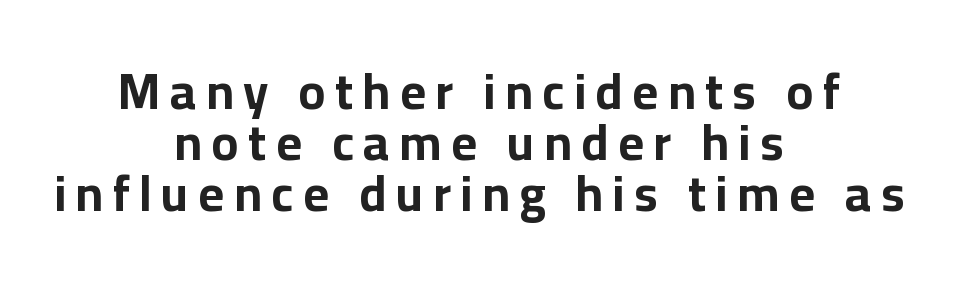
{"serif": "no", "italic": "no", "bold": "yes", "weight": "bold", "width": "normal", "stroke_contrast": "low", "x_height": "medium", "monospaced": "no", "underline": "no", "align": "center", "line_spacing": "tight", "line_spacing_ratio": 1.02, "glyph_px": 50}
